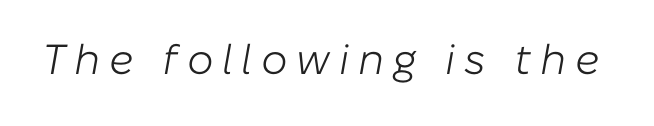
Varying glyph widths throughout — classic text-font behaviour. This sample uses an oblique cut, with every glyph tilted off the vertical. Unmarked baselines from the first word to the last. Caption: expanded tracking, letters set apart.
